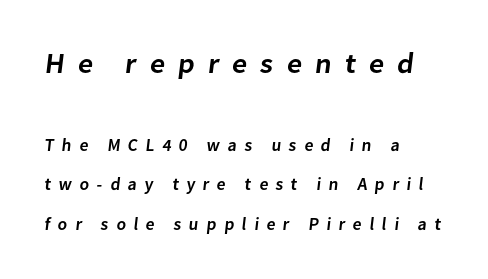
Q: Is the text bold? A: Semi-bold.
Q: Is the typeface a serif or a sans-serif typeface? A: Sans-serif.
Q: Is the text underlined? A: No.
Q: How is the paragraph aligned? A: Left-aligned.
Q: Is the spacing between letters normal or unusually wide? A: Unusually wide.
Q: Is the spacing between lines tight, normal or loose? A: Loose.
Q: Which block of text is set in a larger size, the first (top) or the second (bottom)? A: The first (top) one.
Q: Width (condensed, normal, or wide)? A: Normal.
Q: Stroke contrast? A: Low.
Q: x-height? A: Medium.
Q: Monospaced? A: No.
